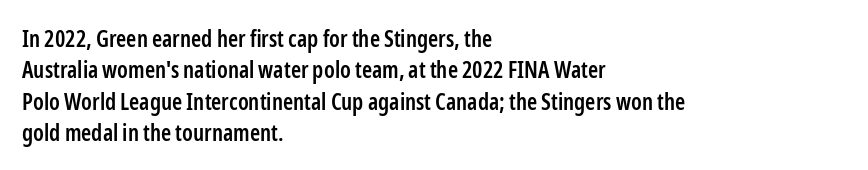
{"italic": "no", "bold": "semi", "underline": "no", "align": "left", "line_spacing": "normal", "line_spacing_ratio": 1.36, "letter_spacing": "normal", "letter_spacing_em": 0.0, "glyph_px": 23}
